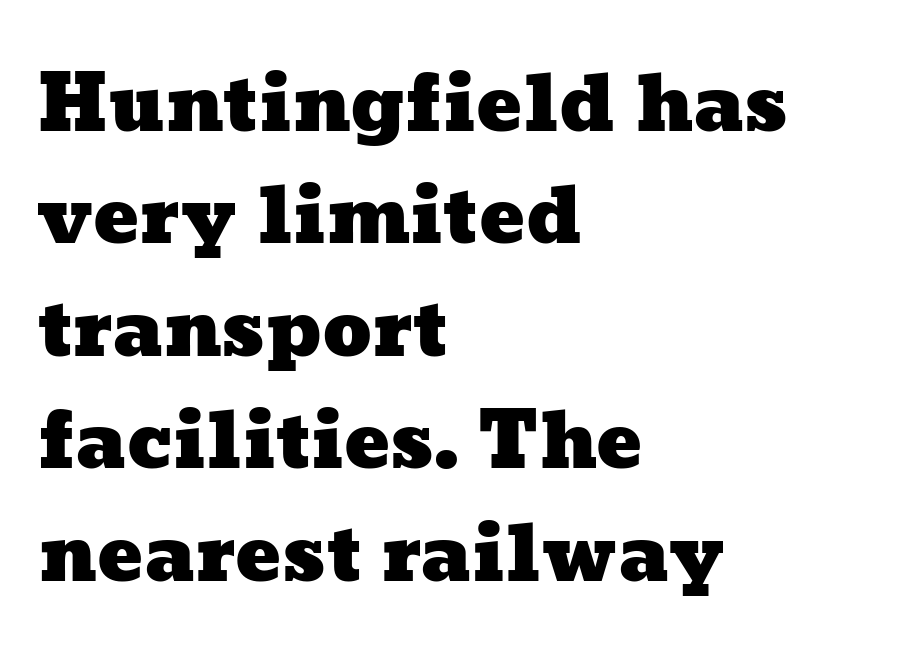
{"width": "wide", "stroke_contrast": "low", "x_height": "medium", "monospaced": "no", "underline": "no", "align": "left", "line_spacing": "normal", "line_spacing_ratio": 1.48, "letter_spacing": "normal", "letter_spacing_em": 0.0, "glyph_px": 76}
